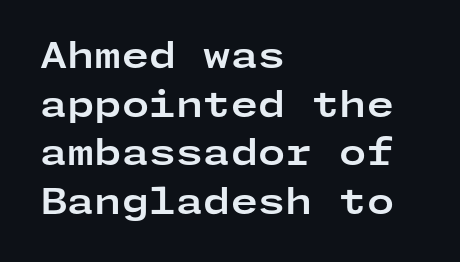
The image shows 35 px bold, wide sans-serif type, upright; set left-aligned, normal line spacing (1.39x), normal letter spacing, not underlined; low stroke contrast and a medium x-height.
